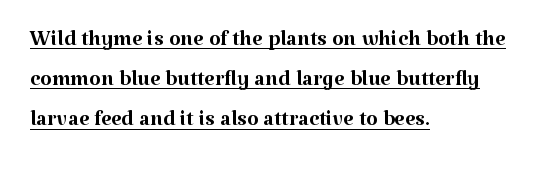
The font sits on the lighter half of the weight spectrum, regular included. How are the letters spaced? Ordinarily, with no added tracking. Leading matches the norm, producing a regular column. Check where the strokes stop: tiny serifs finish them off.
